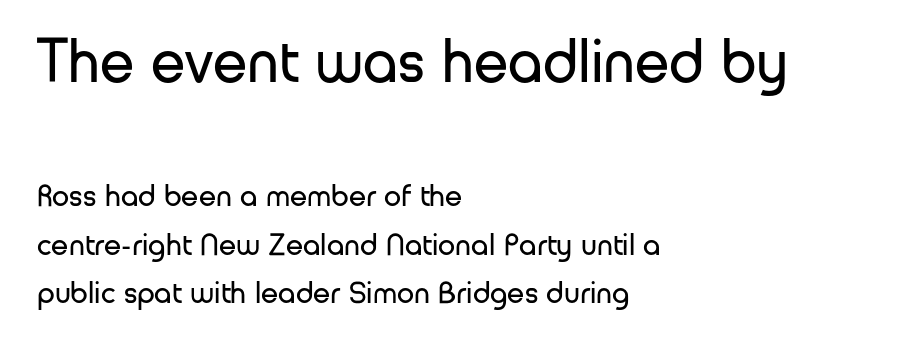
Q: Is the text bold? A: No.
Q: Is the text italic (slanted)? A: No, it is upright.
Q: Is the typeface a serif or a sans-serif typeface? A: Sans-serif.
Q: Is the text underlined? A: No.
Q: How is the paragraph aligned? A: Left-aligned.
Q: Is the spacing between letters normal or unusually wide? A: Normal.
Q: Is the spacing between lines tight, normal or loose? A: Normal.
Q: Which block of text is set in a larger size, the first (top) or the second (bottom)? A: The first (top) one.
Q: Width (condensed, normal, or wide)? A: Normal.
Q: Stroke contrast? A: Low.
Q: x-height? A: Medium.
Q: Monospaced? A: No.
